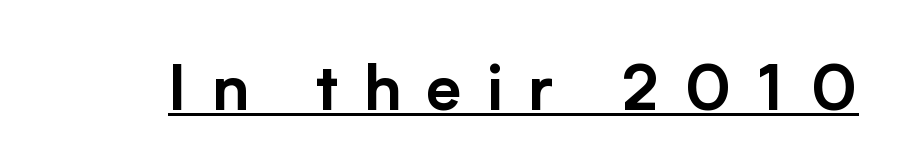
The font's upright variant was chosen for this text. Honestly, the underline is the first thing you notice here. Is this a sans? Yes — the strokes have no serifs. Substantial extra tracking has been applied to these lines. Proportional: the letters do not fall into vertical columns.
